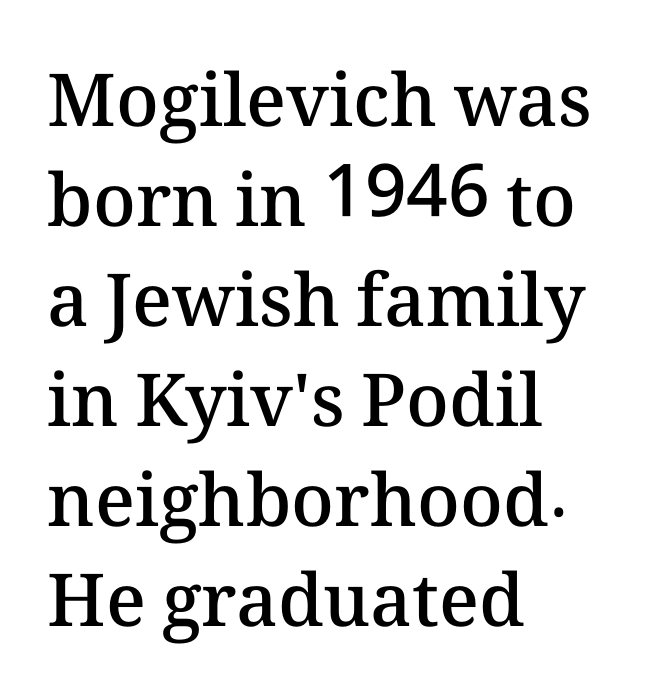
Q: Is the text bold? A: Semi-bold.
Q: Is the text italic (slanted)? A: No, it is upright.
Q: Is the text underlined? A: No.
Q: How is the paragraph aligned? A: Left-aligned.
Q: Is the spacing between letters normal or unusually wide? A: Normal.
Q: Is the spacing between lines tight, normal or loose? A: Normal.
Q: Width (condensed, normal, or wide)? A: Normal.
Q: Stroke contrast? A: Medium.
Q: x-height? A: Medium.
Q: Monospaced? A: No.
